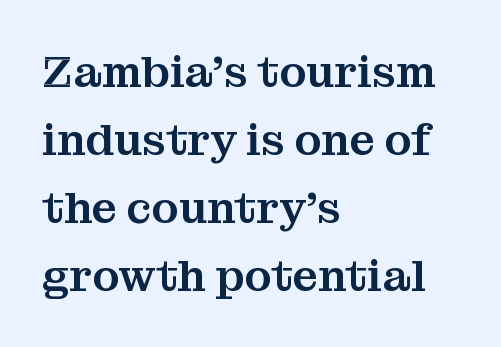
The typography opts for an upright posture over an oblique one. Teacher's note: observe the even left margin — that is flush-left alignment. Proportional: the letters do not fall into vertical columns. The block of text has a typical density, with ordinary space between rows. Small tapered or slab feet sit at the stroke ends, so this counts as serif. Only glyphs here, with clear space below each row.
